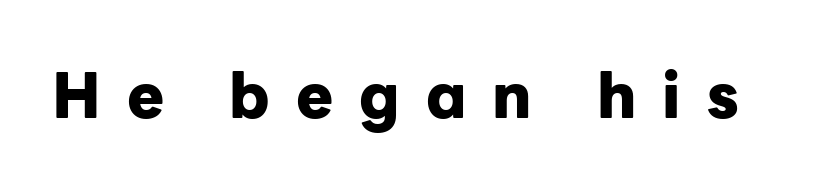
{"serif": "no", "italic": "no", "bold": "yes", "weight": "heavy", "width": "normal", "stroke_contrast": "low", "x_height": "medium", "monospaced": "no", "underline": "no", "letter_spacing": "wide", "letter_spacing_em": 0.42, "glyph_px": 62}
